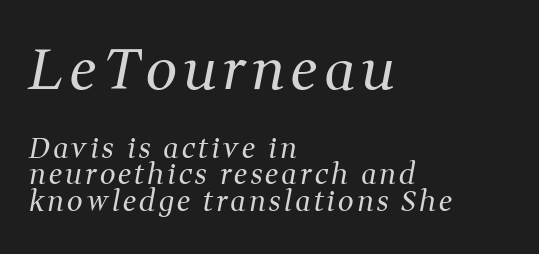
Q: Is the text bold? A: No.
Q: Is the text italic (slanted)? A: Yes, it leans right by about 11 degrees.
Q: Is the typeface a serif or a sans-serif typeface? A: Serif.
Q: Is the text underlined? A: No.
Q: How is the paragraph aligned? A: Left-aligned.
Q: Is the spacing between lines tight, normal or loose? A: Tight.
Q: Which block of text is set in a larger size, the first (top) or the second (bottom)? A: The first (top) one.
Q: Width (condensed, normal, or wide)? A: Normal.
Q: Stroke contrast? A: Medium.
Q: x-height? A: Medium.
Q: Monospaced? A: No.
